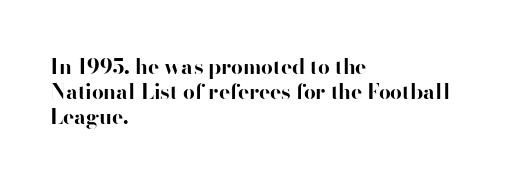
The image shows 21 px bold type, upright; set left-aligned, line spacing 1.2x, normal letter spacing, not underlined.
